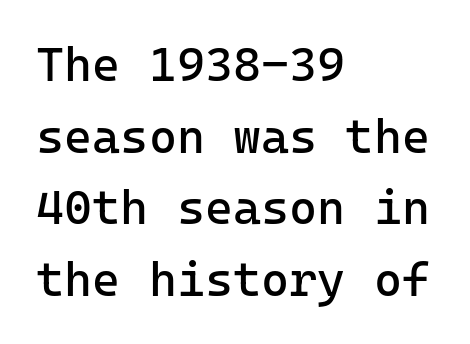
Q: Is the text bold? A: No.
Q: Is the text italic (slanted)? A: No, it is upright.
Q: Is the typeface a serif or a sans-serif typeface? A: Sans-serif.
Q: Is the text underlined? A: No.
Q: How is the paragraph aligned? A: Left-aligned.
Q: Is the spacing between letters normal or unusually wide? A: Normal.
Q: Is the spacing between lines tight, normal or loose? A: Normal.
Q: Width (condensed, normal, or wide)? A: Normal.
Q: Stroke contrast? A: Low.
Q: x-height? A: Medium.
Q: Monospaced? A: Yes.
